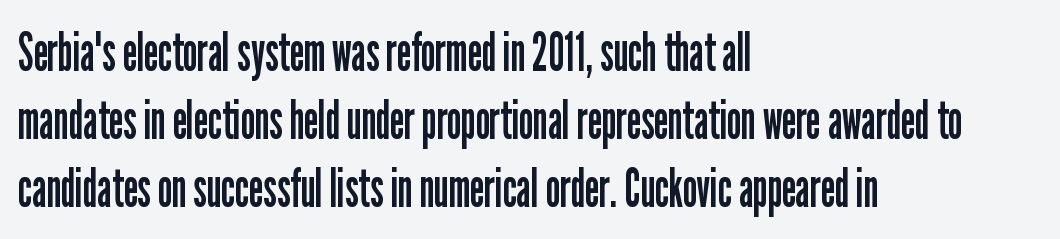
Line starts are locked; line ends wander. The space between consecutive lines is moderate. The space beneath each line is pristine and unruled. Ordinary non-slanted type is in use.
